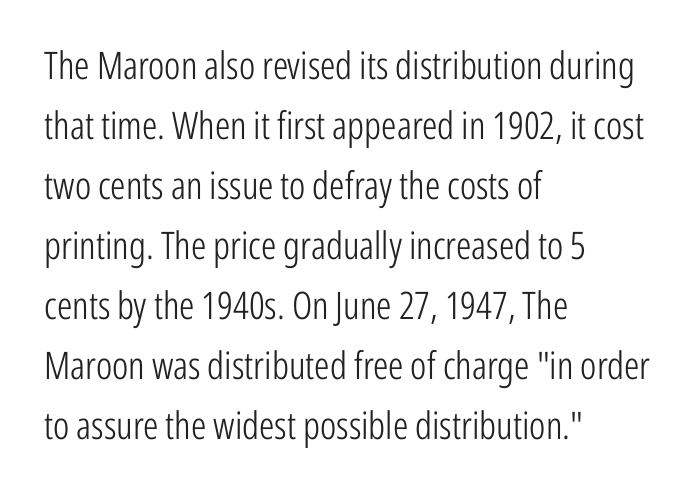
The lines in this sample share a left origin and differ only in where they stop. Compared with typical paragraphs, the rows here are spaced about the same. The rendering uses natural spacing where letterforms have individual widths. Is this a sans? Yes — the strokes have no serifs. Tracking value appears to be zero — textbook default spacing.
